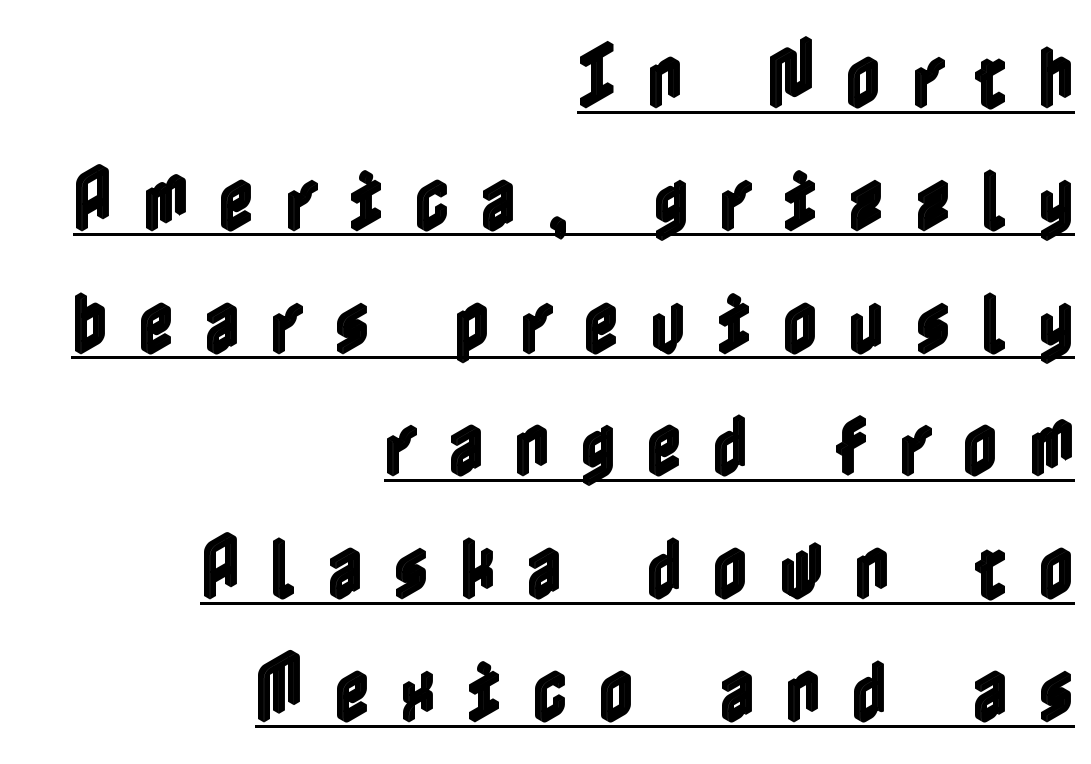
The type is letterspaced generously, with wide tracking. The compositor pushed each line to the right boundary. A typesetter would mark this as roman, not italic. This rendering features underlined lettering.
